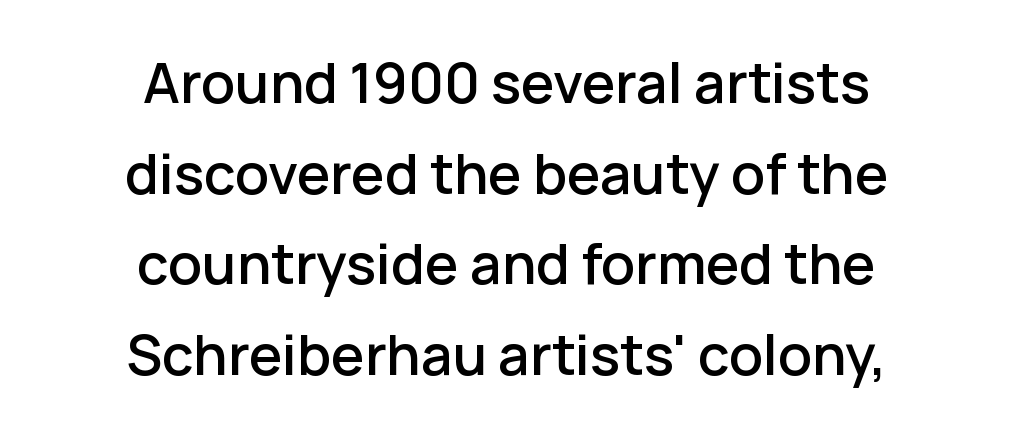
Decoration check: the copy has no underline. Posture: vertical. Letterform terminals end flat and unadorned throughout the passage. A typesetter would call this leading conventional body-copy spacing. Spacing verdict: proportional, widths tailored to each character. A typesetter would call this zero additional tracking.
